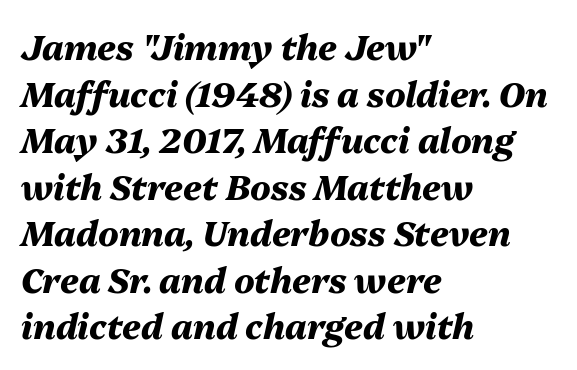
The image shows 34 px heavy type, italic (leaning right); set left-aligned, normal line spacing (1.37x), normal letter spacing, not underlined; medium stroke contrast and a medium x-height.
